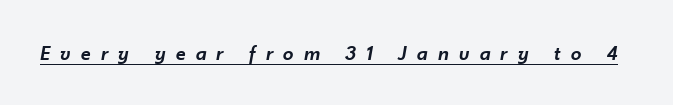
Q: Is the text bold? A: Semi-bold.
Q: Is the text italic (slanted)? A: Yes, it leans right by about 10 degrees.
Q: Is the text underlined? A: Yes.
Q: Is the spacing between letters normal or unusually wide? A: Unusually wide.
